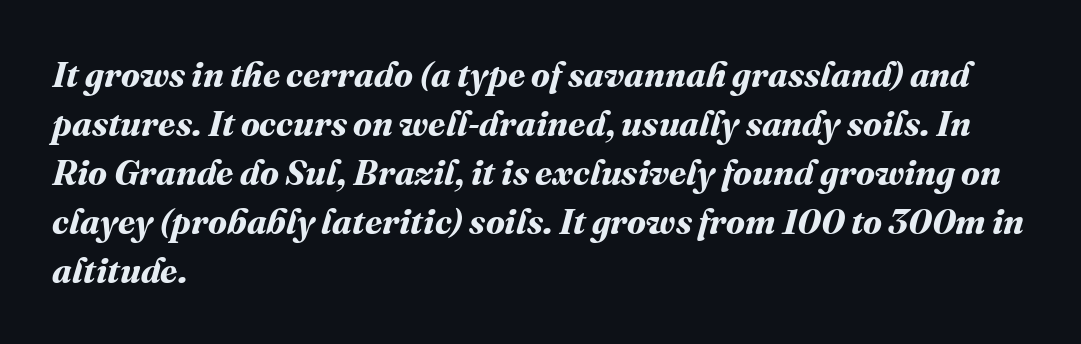
Q: Is the text bold? A: Yes.
Q: Is the text underlined? A: No.
Q: How is the paragraph aligned? A: Left-aligned.
Q: Is the spacing between letters normal or unusually wide? A: Normal.
Q: Is the spacing between lines tight, normal or loose? A: Normal.
Q: Width (condensed, normal, or wide)? A: Normal.
Q: Stroke contrast? A: Medium.
Q: x-height? A: Medium.
Q: Monospaced? A: No.
